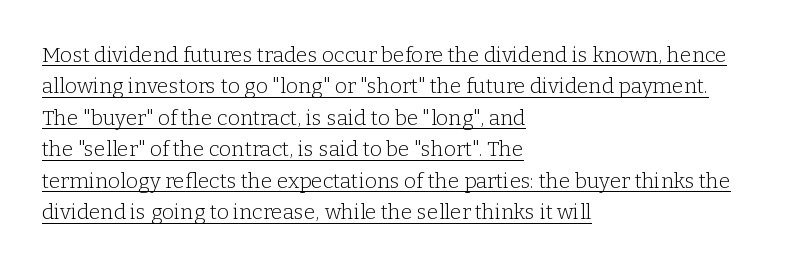
The image shows 21 px text type, upright; set left-aligned, normal line spacing (1.5x), normal letter spacing, underlined.
